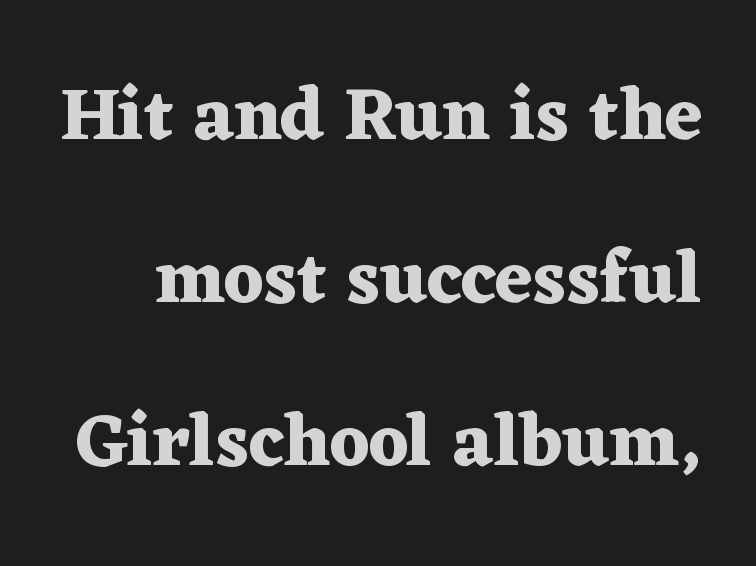
Here the designer chose a conventional face with non-uniform glyph widths. Strokes here are thick enough to call this a true bold. Are there feet on the stems? There are — it's a serif. Words appear dense and cohesive because spacing is normal. The foot of each line stays bare and open.
